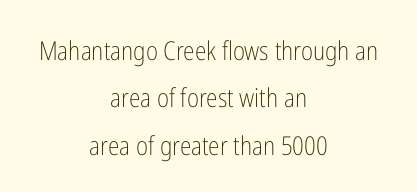
Q: Is the text bold? A: No.
Q: Is the text italic (slanted)? A: No, it is upright.
Q: Is the text underlined? A: No.
Q: How is the paragraph aligned? A: Centered.
Q: Is the spacing between letters normal or unusually wide? A: Normal.
